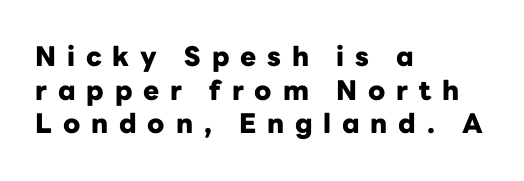
Q: Is the text bold? A: Yes.
Q: Is the text italic (slanted)? A: No, it is upright.
Q: Is the text underlined? A: No.
Q: How is the paragraph aligned? A: Left-aligned.
Q: Is the spacing between letters normal or unusually wide? A: Unusually wide.
Q: Is the spacing between lines tight, normal or loose? A: Normal.
